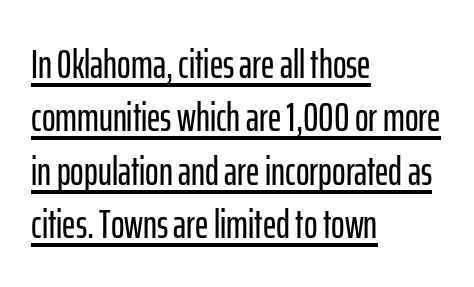
The image shows 41 px condensed sans-serif type, upright; set left-aligned, normal line spacing (1.3x), normal letter spacing, underlined; low stroke contrast and a medium x-height.
